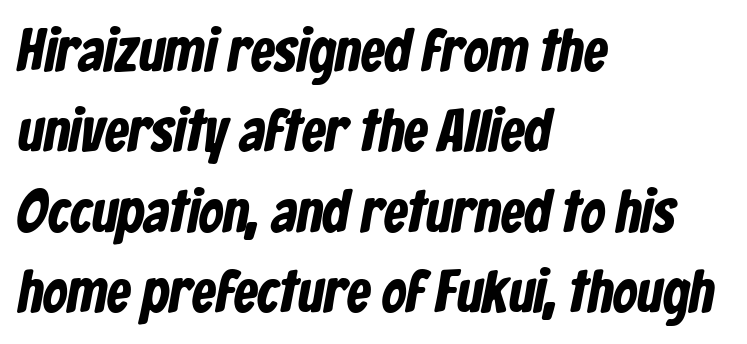
{"serif": "no", "bold": "yes", "weight": "bold", "width": "condensed", "stroke_contrast": "low", "x_height": "medium", "monospaced": "no", "underline": "no", "align": "left", "line_spacing": "normal", "line_spacing_ratio": 1.34, "letter_spacing": "normal", "letter_spacing_em": 0.0, "glyph_px": 60}
